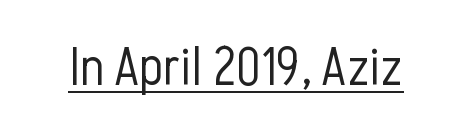
{"serif": "no", "italic": "no", "bold": "no", "weight": "light", "width": "condensed", "stroke_contrast": "low", "x_height": "medium", "monospaced": "no", "underline": "yes", "letter_spacing": "normal", "letter_spacing_em": 0.0, "glyph_px": 54}
